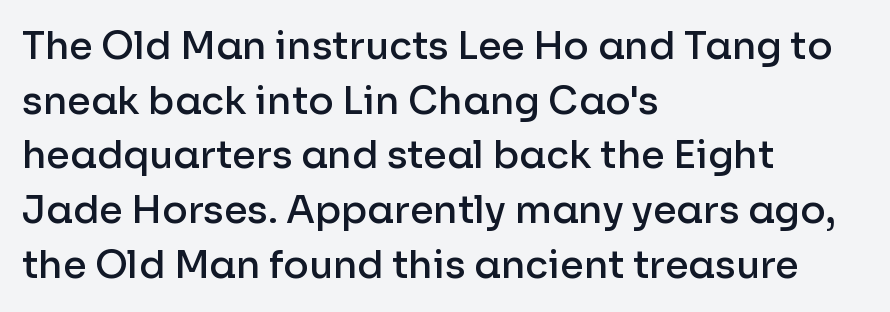
Nobody touched the tracking dial on this one. As a designer I'd log this as weight 600, semibold. Alignment: flush left. Style check: upright. Does the type have serifs? No, each stem ends abruptly.
